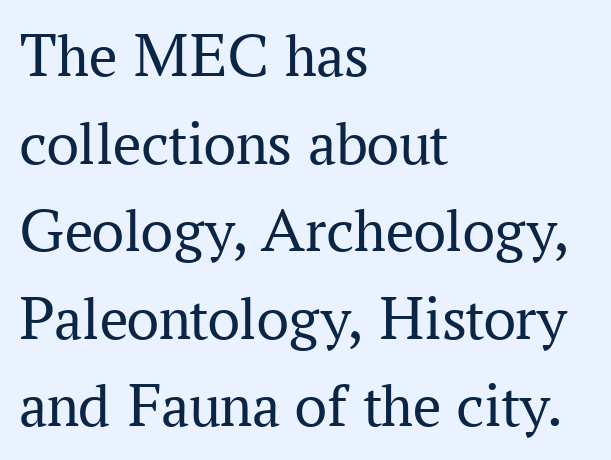
Q: Is the text bold? A: No.
Q: Is the text italic (slanted)? A: No, it is upright.
Q: Is the typeface a serif or a sans-serif typeface? A: Serif.
Q: Is the text underlined? A: No.
Q: How is the paragraph aligned? A: Left-aligned.
Q: Is the spacing between letters normal or unusually wide? A: Normal.
Q: Is the spacing between lines tight, normal or loose? A: Normal.
Q: Width (condensed, normal, or wide)? A: Normal.
Q: Stroke contrast? A: Medium.
Q: x-height? A: Medium.
Q: Monospaced? A: No.
